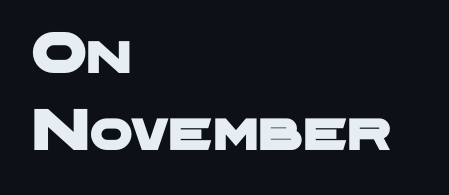
The image shows 61 px wide sans-serif type; set left-aligned, normal line spacing (1.26x), normal letter spacing, not underlined; low stroke contrast and a medium x-height.
